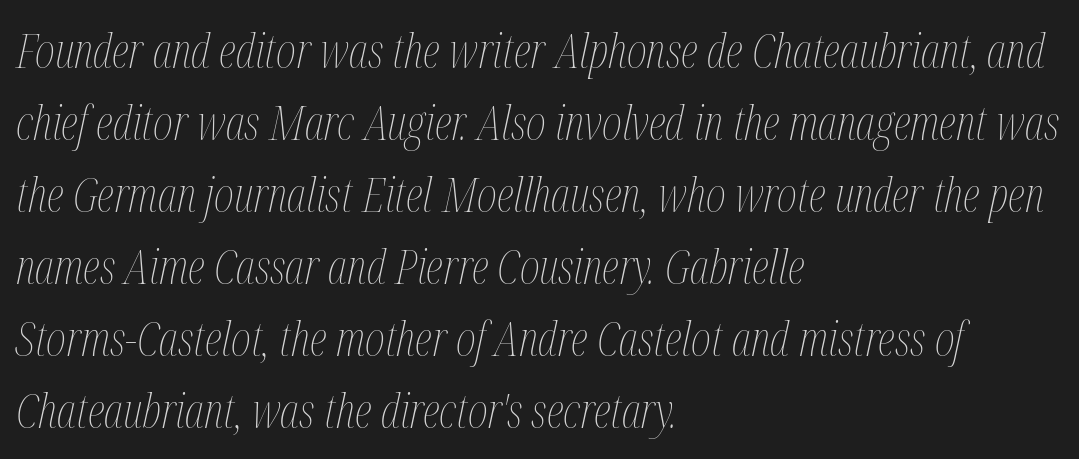
The image shows 48 px thin, condensed type, italic (leaning right); set left-aligned, normal line spacing (1.5x), normal letter spacing, not underlined; medium stroke contrast and a medium x-height.
